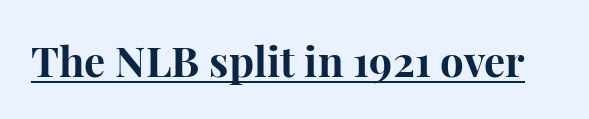
Observe the ordinary spacing: letters are neighbours, not strangers. You could not count columns in this text — the font is proportionally spaced. The font's upright variant was chosen for this text. In terms of weight, the rendering is a true, heavy bold. Old-style or modern, the face here clearly has serifs. Is there an underline? Yes — a line sits under the letters.
